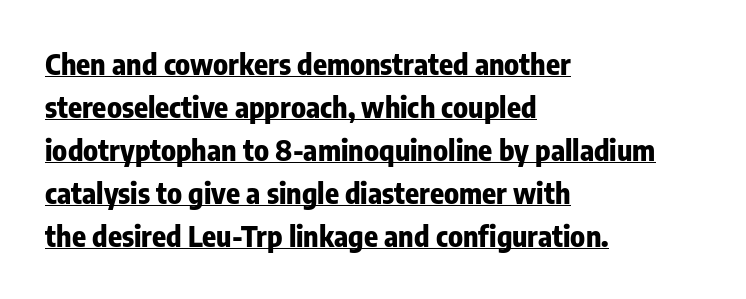
Compared with undecorated copy, this sample adds a rule below the words. Do the letters lean? They stand straight. The text block is weighted toward the left margin, trailing off unevenly rightward. Compared with typical body copy, the letter spacing here is the same.
